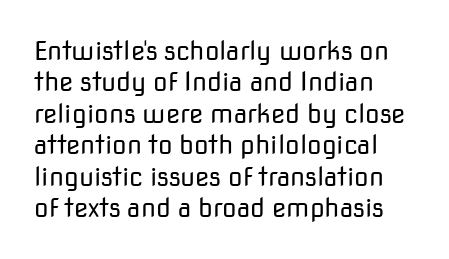
The image shows 26 px text type, upright; set left-aligned, line spacing 1.21x, normal letter spacing, not underlined.
